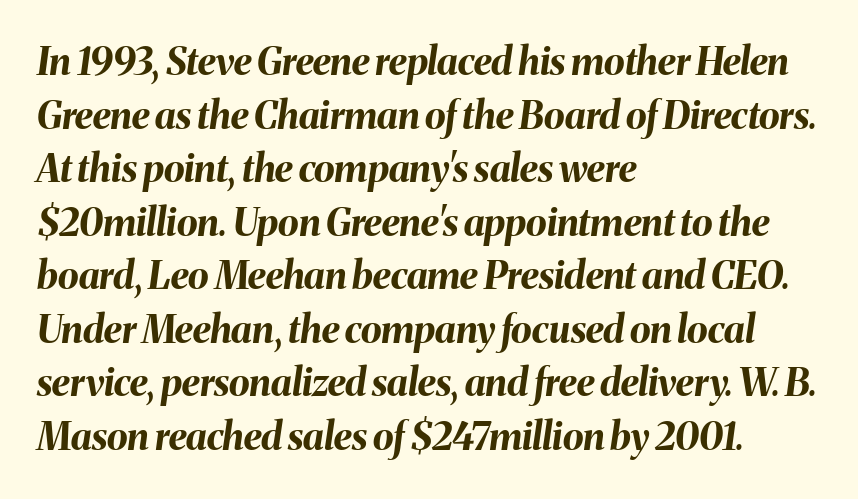
{"italic": "yes", "lean": "right", "slant_degrees": 8, "bold": "yes", "weight": "bold", "width": "normal", "stroke_contrast": "medium", "x_height": "medium", "monospaced": "no", "underline": "no", "align": "left", "line_spacing": "normal", "line_spacing_ratio": 1.41, "letter_spacing": "normal", "letter_spacing_em": 0.0, "glyph_px": 38}
